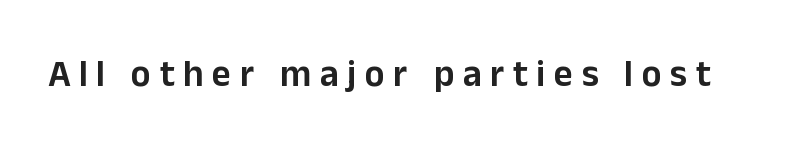
The image shows 37 px sans-serif type, upright; set unusually wide letter spacing (+0.23 em), not underlined; low stroke contrast and a medium x-height.
